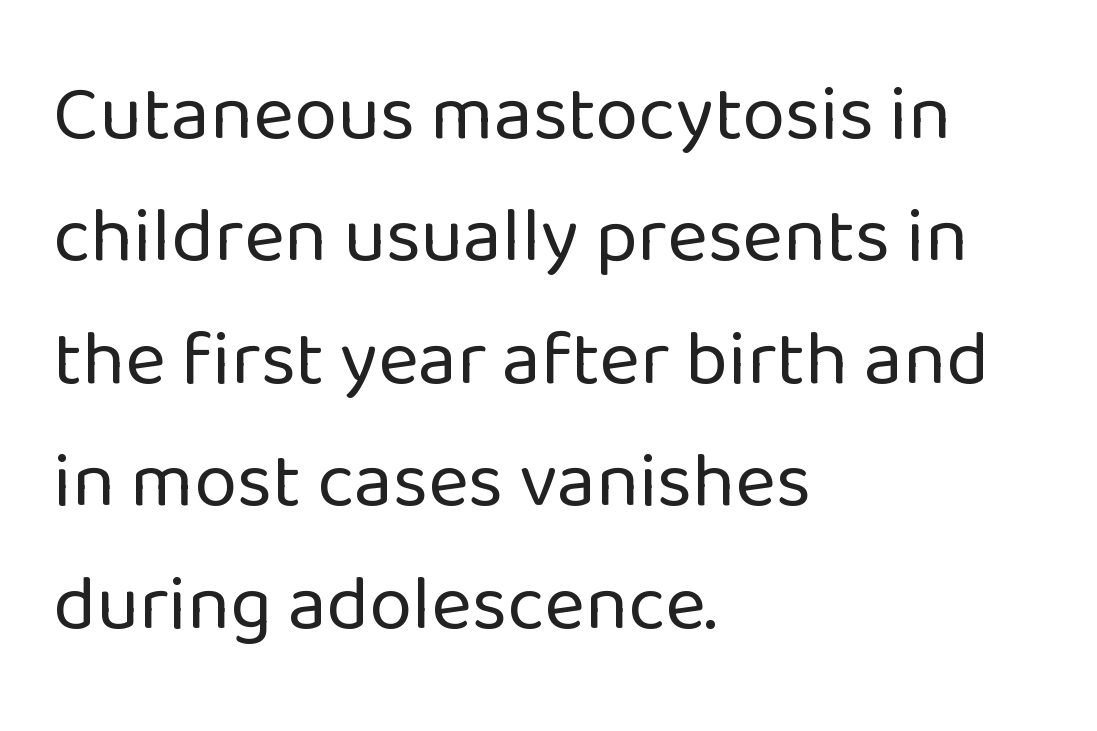
{"serif": "no", "italic": "no", "bold": "no", "weight": "regular", "width": "normal", "stroke_contrast": "low", "x_height": "medium", "monospaced": "no", "underline": "no", "align": "left", "line_spacing": "normal", "line_spacing_ratio": 1.57, "letter_spacing": "normal", "letter_spacing_em": 0.0, "glyph_px": 78}
